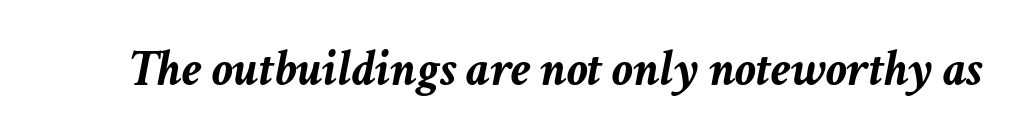
The image shows 52 px semibold type, italic (leaning right); set normal letter spacing, not underlined; low stroke contrast and a medium x-height.
